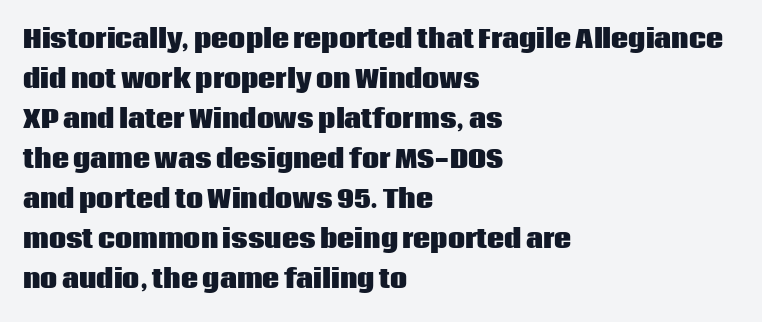
The type is set solid horizontally, with unmodified tracking. Lines of text with bare space underneath. Each line starts at the same left margin while the right side varies. On the weight axis this lands at bold, roughly 700. The axis of the letterforms is exactly vertical. The lines sit at an ordinary, default distance from one another.
